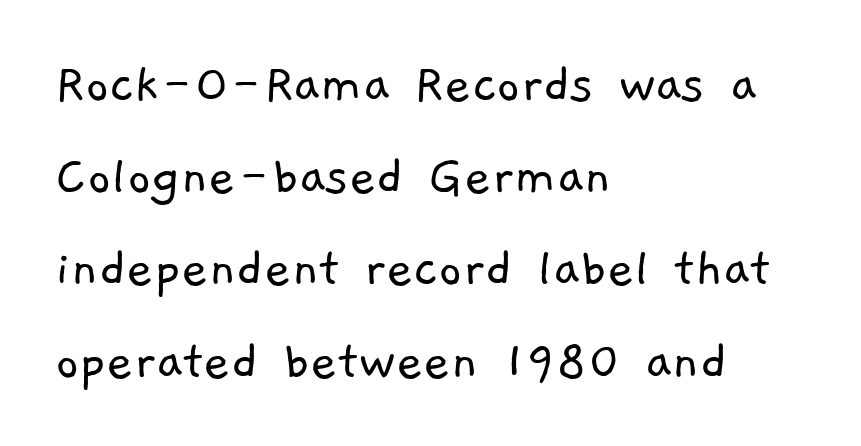
{"serif": "no", "bold": "no", "weight": "light", "width": "normal", "stroke_contrast": "low", "x_height": "medium", "monospaced": "no", "underline": "no", "align": "left", "line_spacing": "normal", "line_spacing_ratio": 1.59, "letter_spacing": "normal", "letter_spacing_em": 0.0, "glyph_px": 58}
